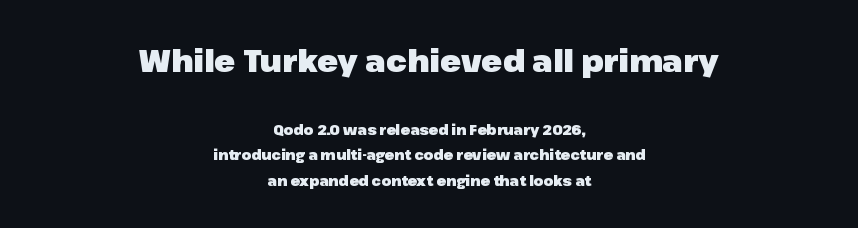
{"serif": "no", "italic": "no", "bold": "yes", "weight": "heavy", "width": "normal", "stroke_contrast": "low", "x_height": "medium", "monospaced": "no", "underline": "no", "align": "center", "line_spacing_ratio": 1.83, "letter_spacing": "normal", "letter_spacing_em": 0.0, "larger_block": "first", "size_ratio": 2.21, "glyph_px": 31}
